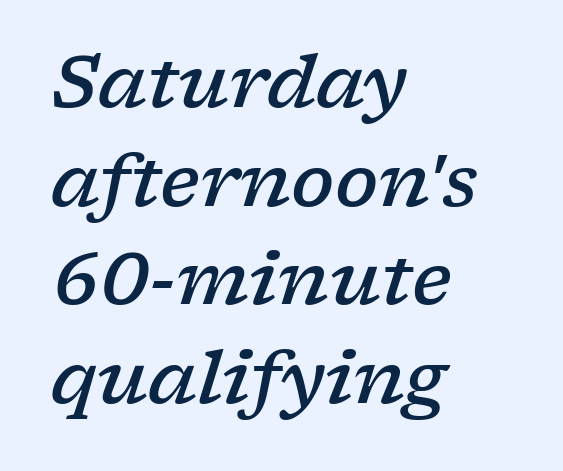
Character widths vary here, with narrow letters taking less room than wide ones. These lines keep a tight, regular rhythm from letter to letter. Short and long lines alike share a common starting point at left. If you measured baseline to baseline, you'd find a middling distance.
